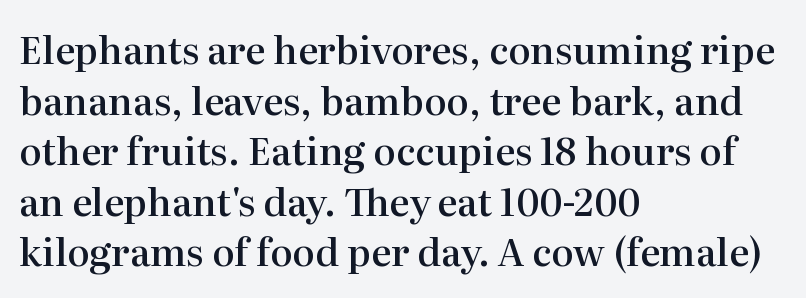
{"serif": "yes", "italic": "no", "bold": "semi", "weight": "semibold", "width": "normal", "stroke_contrast": "high", "x_height": "medium", "monospaced": "no", "underline": "no", "align": "left", "line_spacing": "normal", "line_spacing_ratio": 1.33, "letter_spacing": "normal", "letter_spacing_em": 0.0, "glyph_px": 38}
